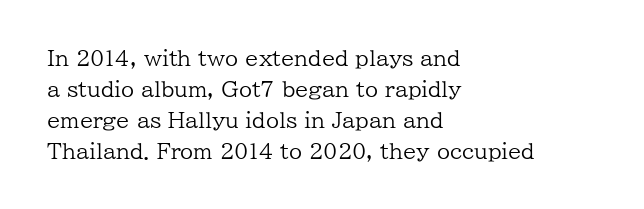
{"italic": "no", "bold": "no", "underline": "no", "align": "left", "line_spacing": "normal", "line_spacing_ratio": 1.47, "letter_spacing": "normal", "letter_spacing_em": 0.0, "glyph_px": 21}
